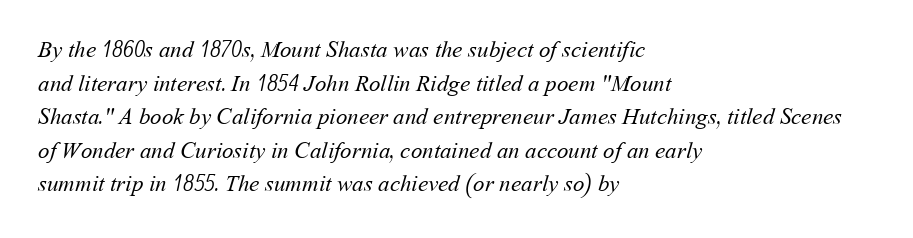
{"bold": "no", "underline": "no", "align": "left", "line_spacing": "normal", "line_spacing_ratio": 1.46, "letter_spacing": "normal", "letter_spacing_em": 0.0, "glyph_px": 23}
